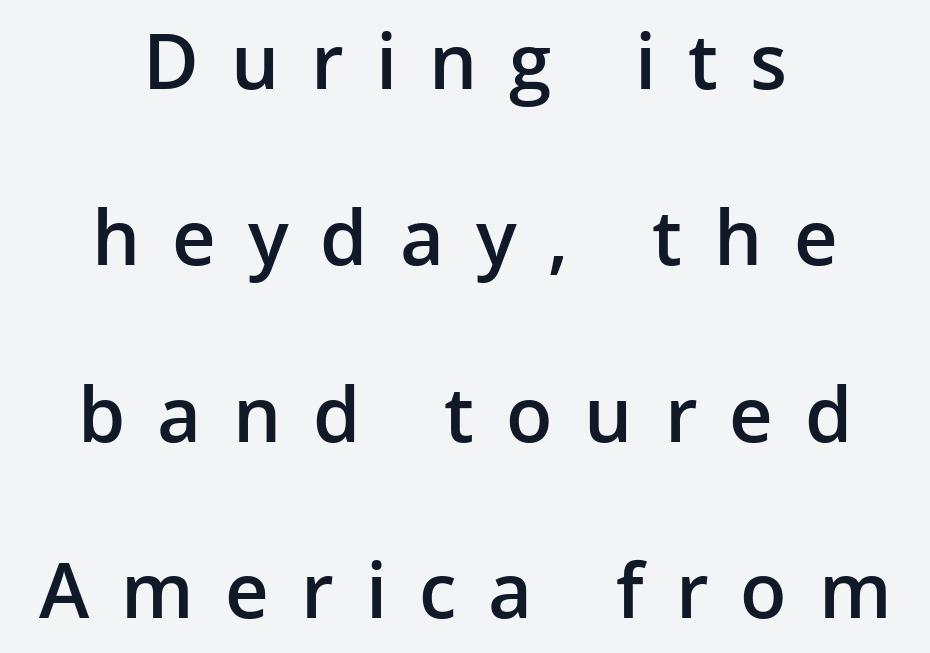
Strokes here are thickened, but only to semibold level. Here the designer chose a conventional face with non-uniform glyph widths. I'd call this a sans setting — the letters go barefoot. Reading down the column, the eye jumps a long way to each next line. Every row of glyphs is offset so its center matches the block's center. The space beneath each line is pristine and unruled.
